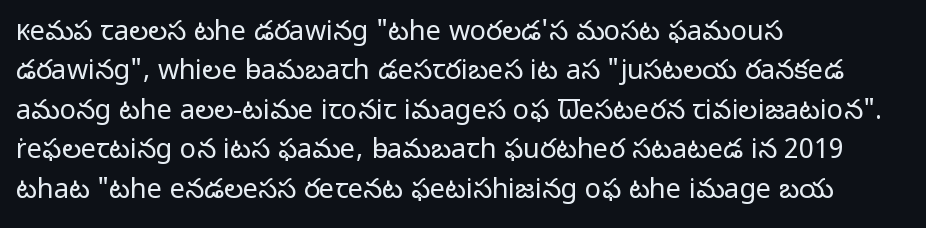
Q: Is the text bold? A: No.
Q: Is the text italic (slanted)? A: No, it is upright.
Q: Is the text underlined? A: No.
Q: How is the paragraph aligned? A: Left-aligned.
Q: Is the spacing between letters normal or unusually wide? A: Normal.
Q: Is the spacing between lines tight, normal or loose? A: Normal.
